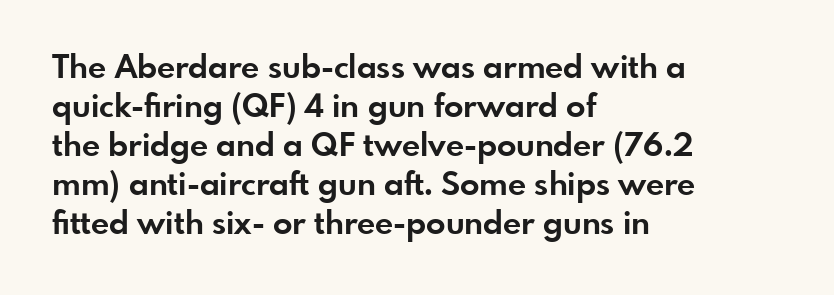
Q: Is the text bold? A: Yes.
Q: Is the text italic (slanted)? A: No, it is upright.
Q: Is the typeface a serif or a sans-serif typeface? A: Sans-serif.
Q: Is the text underlined? A: No.
Q: How is the paragraph aligned? A: Left-aligned.
Q: Is the spacing between letters normal or unusually wide? A: Normal.
Q: Width (condensed, normal, or wide)? A: Normal.
Q: Stroke contrast? A: Low.
Q: x-height? A: Small.
Q: Monospaced? A: No.
